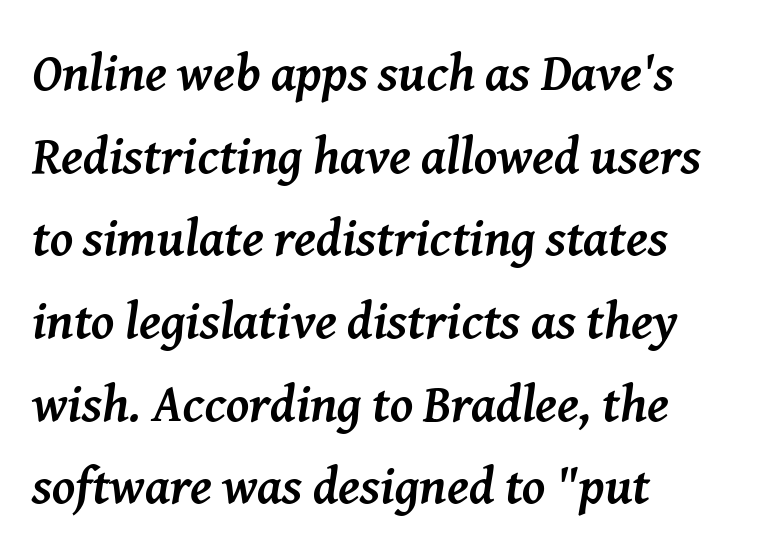
The image shows 52 px semibold serif type, italic (leaning right); set left-aligned, normal line spacing (1.59x), normal letter spacing, not underlined; medium stroke contrast and a medium x-height.
